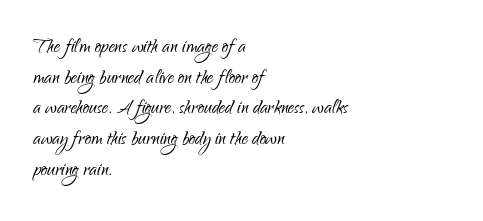
{"bold": "no", "underline": "no", "align": "left", "line_spacing_ratio": 1.23, "letter_spacing": "normal", "letter_spacing_em": 0.0, "glyph_px": 25}
